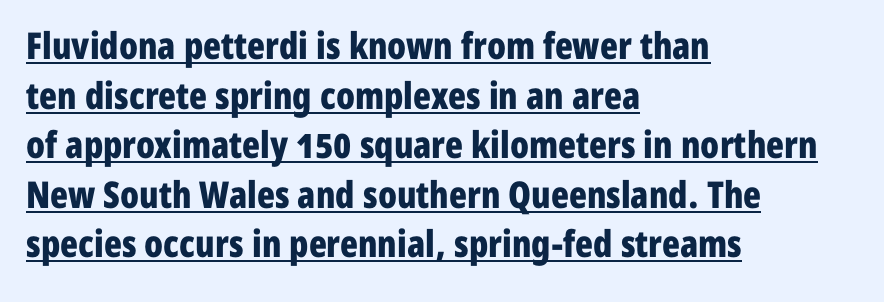
Serifs: no, the terminals of the letterforms are clean. Upright lettering throughout. Heavy-handed strokes throughout: this text is bold. Note the varied advance widths — an 'i' is clearly narrower than an 'm'. One glance says typical: line gaps are just what's usual.
